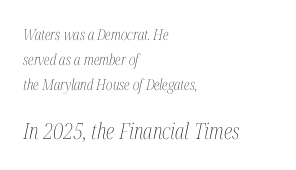
{"italic": "yes", "lean": "right", "slant_degrees": 12, "bold": "no", "underline": "no", "align": "left", "line_spacing": "normal", "line_spacing_ratio": 1.66, "letter_spacing": "normal", "letter_spacing_em": 0.0, "larger_block": "second", "size_ratio": 1.47, "glyph_px": 22}
